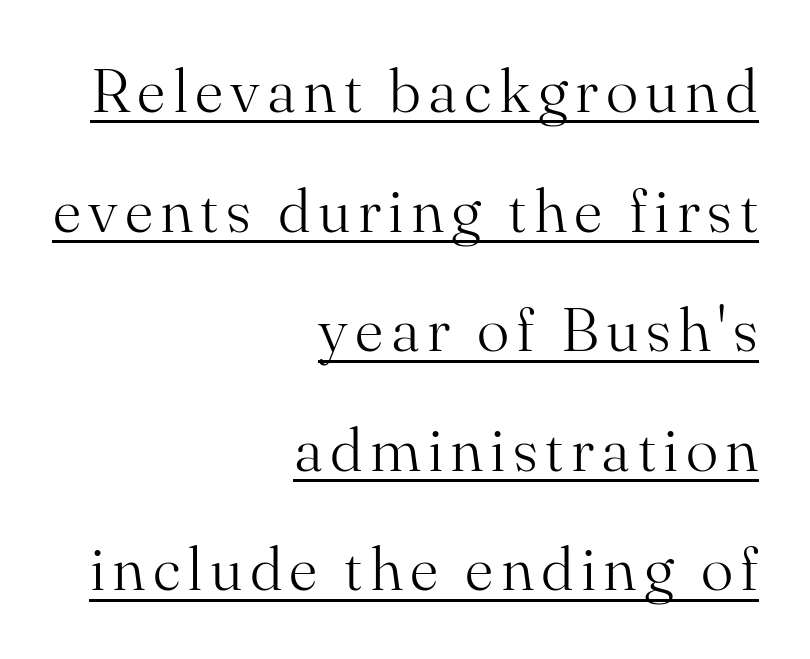
The paragraph shown leans on its right margin. Ink coverage per letter is moderate at most. Has an underline been added? It has. Horizontal bands of white between lines are thick stripes. Stroke terminals: seriffed.
